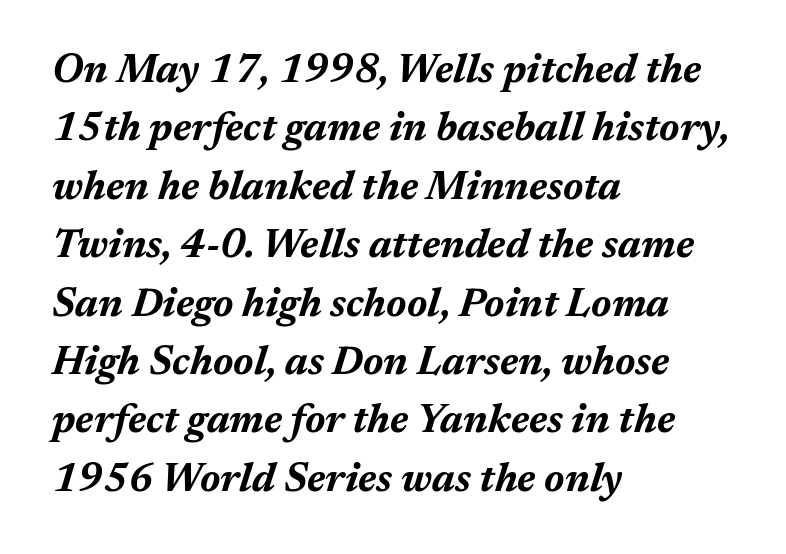
The image shows 40 px bold type, italic (leaning right); set left-aligned, normal line spacing (1.46x), normal letter spacing, not underlined; medium stroke contrast and a medium x-height.
